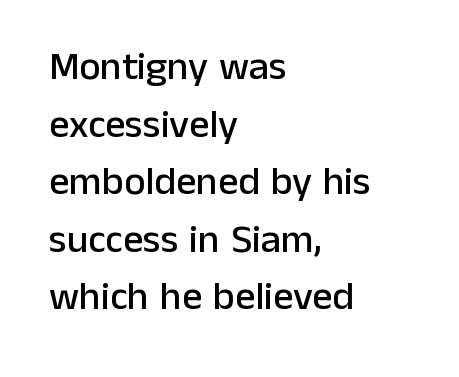
The image shows 40 px sans-serif type, upright; set left-aligned, normal line spacing (1.44x), normal letter spacing, not underlined; low stroke contrast and a medium x-height.
